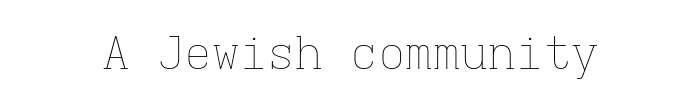
The image shows 46 px thin type, upright, monospaced; set normal letter spacing, not underlined; low stroke contrast and a medium x-height.
